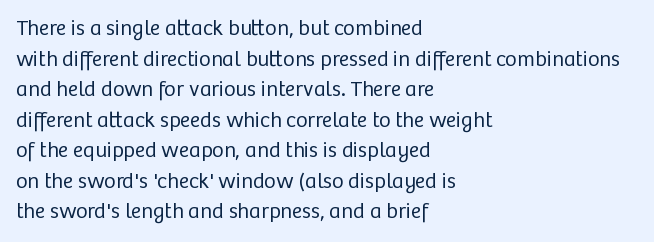
Here the glyphs are tracked normally, forming tight word shapes. This sample keeps an unexceptional amount of space between lines. Every character sits straight up, as roman type does. Each stroke keeps to a modest, everyday thickness or less. This rendering uses left alignment, leaving the right contour irregular. Descenders are the only things crossing below the line.
